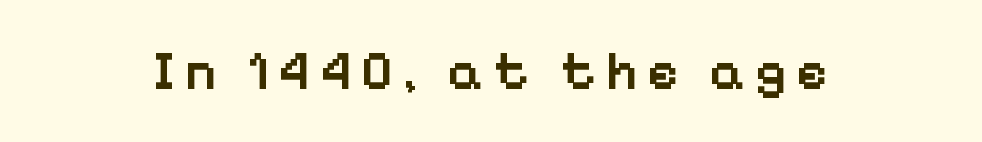
The image shows 54 px semibold sans-serif type, upright; set centered, not underlined; low stroke contrast and a medium x-height.
